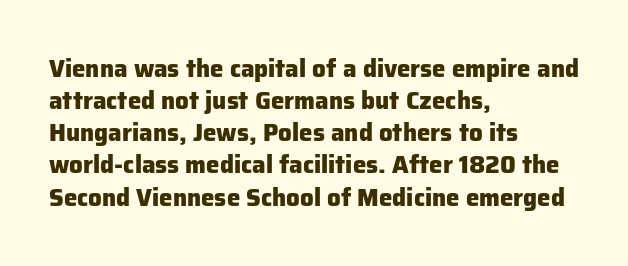
Heavy-handed strokes throughout: this text is bold. Ordinary non-slanted type is in use. The text block is weighted toward the left margin, trailing off unevenly rightward. Students, observe: this is what conventionally led text looks like. Students, note that the glyphs here touch the page at normal intervals. The words here are not underlined.
